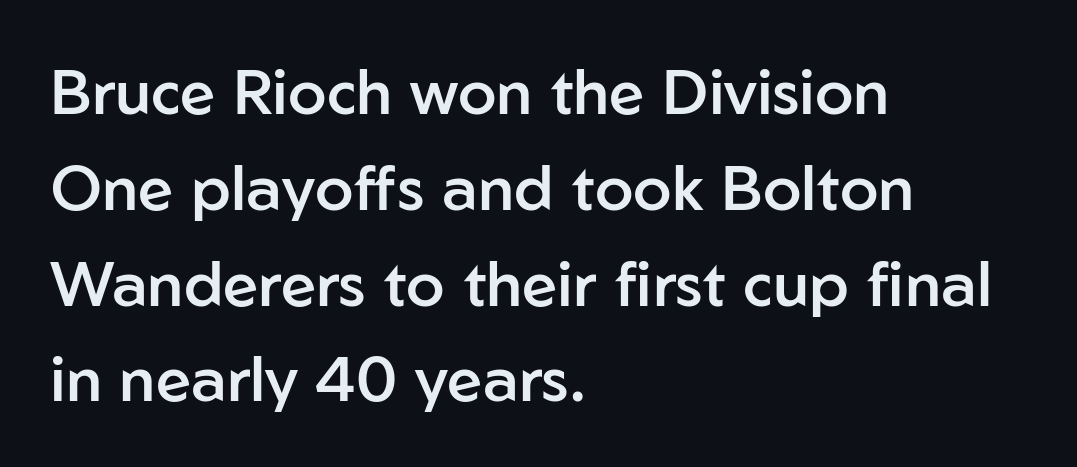
In terms of weight, the rendering is demibold, just under bold. Do the letters lean? They stand straight. No feet cap the strokes, marking this as sans-serif type. Words float on clear page, feet unadorned.
